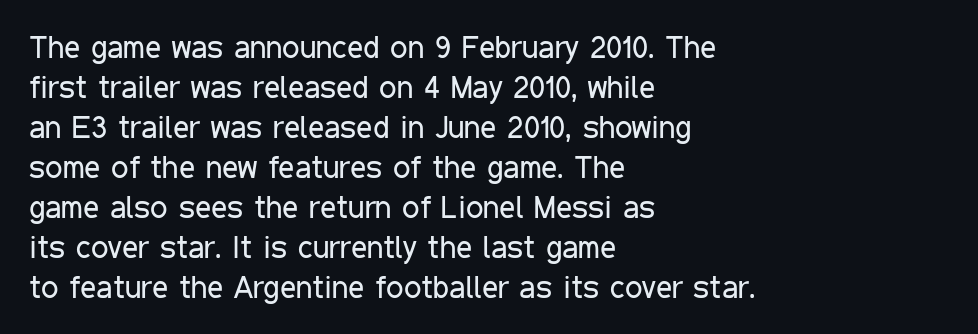
The line-height multiplier appears to be the usual default. Typeset ragged right — the left edge is the straight one. A bare baseline throughout the passage. A typesetter would call this zero additional tracking. The letters advance in unequal steps, a hallmark of proportional type.
